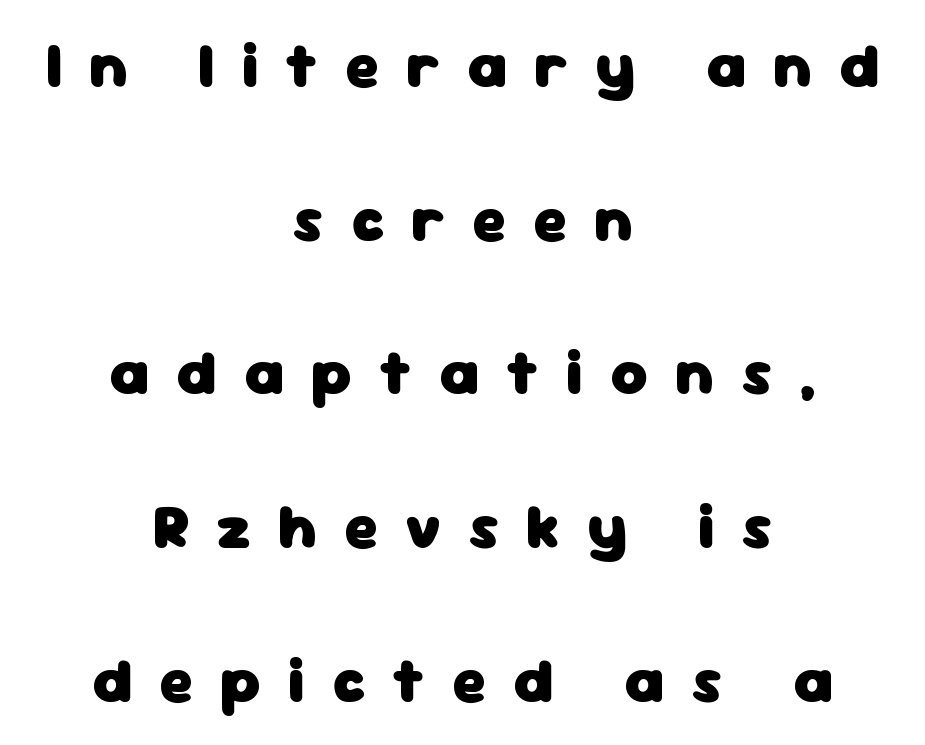
Q: Is the text bold? A: Yes.
Q: Is the text italic (slanted)? A: No, it is upright.
Q: Is the typeface a serif or a sans-serif typeface? A: Sans-serif.
Q: Is the text underlined? A: No.
Q: How is the paragraph aligned? A: Centered.
Q: Is the spacing between letters normal or unusually wide? A: Unusually wide.
Q: Is the spacing between lines tight, normal or loose? A: Loose.
Q: Width (condensed, normal, or wide)? A: Normal.
Q: Stroke contrast? A: Low.
Q: x-height? A: Medium.
Q: Monospaced? A: No.
